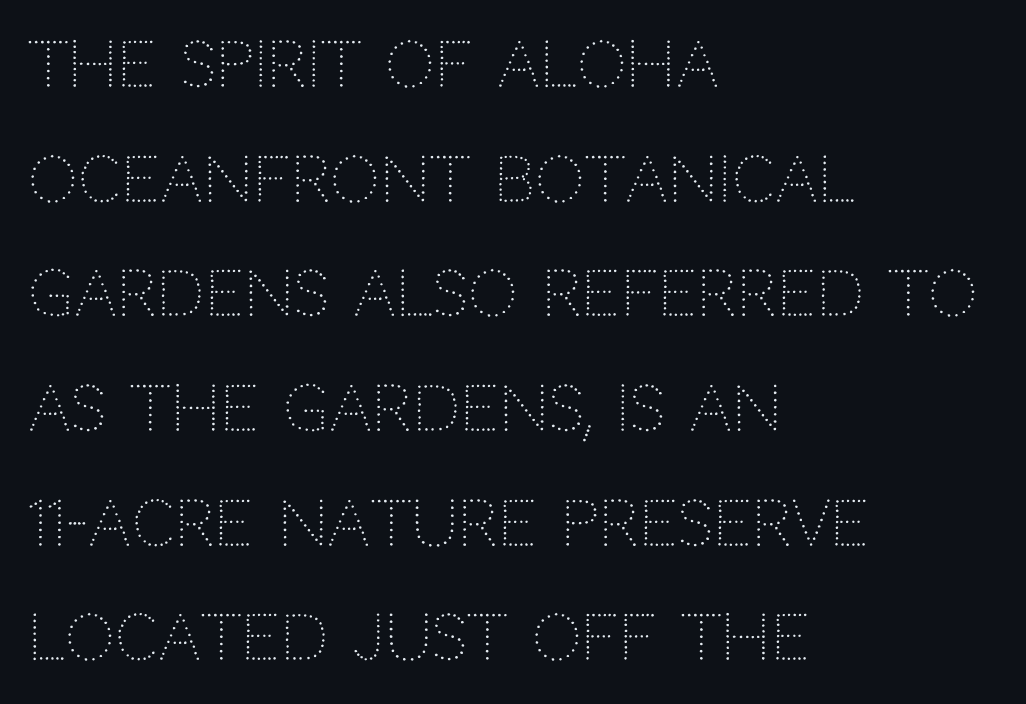
{"serif": "no", "italic": "no", "bold": "no", "weight": "light", "width": "normal", "stroke_contrast": "low", "x_height": "large", "monospaced": "no", "underline": "no", "align": "left", "line_spacing_ratio": 1.85, "letter_spacing": "normal", "letter_spacing_em": 0.0, "glyph_px": 62}
